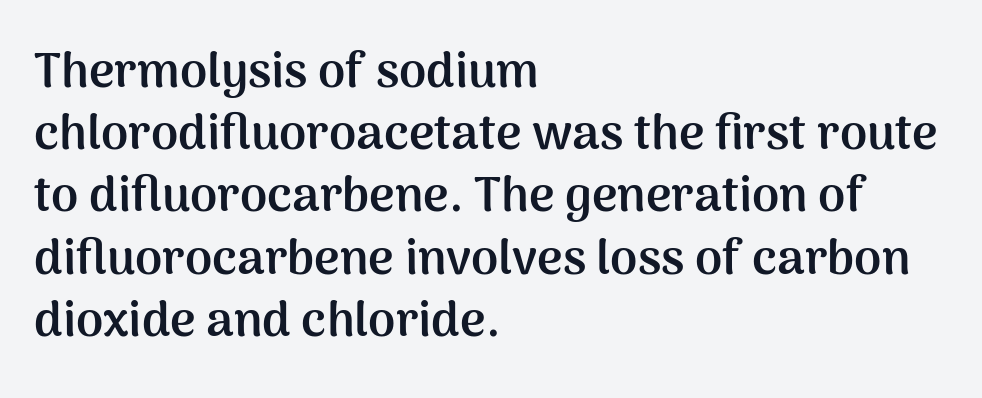
Q: Is the text bold? A: Yes.
Q: Is the text italic (slanted)? A: No, it is upright.
Q: Is the typeface a serif or a sans-serif typeface? A: Sans-serif.
Q: Is the text underlined? A: No.
Q: How is the paragraph aligned? A: Left-aligned.
Q: Is the spacing between letters normal or unusually wide? A: Normal.
Q: Is the spacing between lines tight, normal or loose? A: Normal.
Q: Width (condensed, normal, or wide)? A: Normal.
Q: Stroke contrast? A: Medium.
Q: x-height? A: Medium.
Q: Monospaced? A: No.
